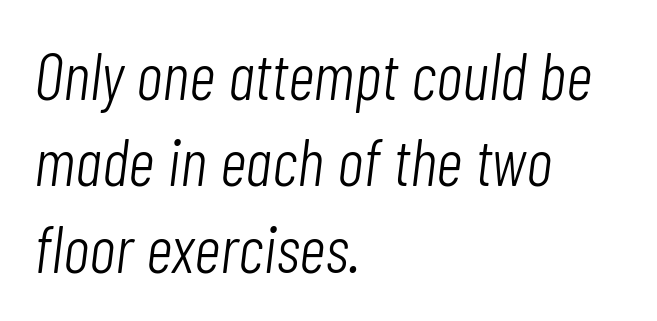
Q: Is the text bold? A: No.
Q: Is the text italic (slanted)? A: Yes, it leans right by about 7 degrees.
Q: Is the text underlined? A: No.
Q: How is the paragraph aligned? A: Left-aligned.
Q: Is the spacing between letters normal or unusually wide? A: Normal.
Q: Is the spacing between lines tight, normal or loose? A: Normal.
Q: Width (condensed, normal, or wide)? A: Condensed.
Q: Stroke contrast? A: Low.
Q: x-height? A: Medium.
Q: Monospaced? A: No.
